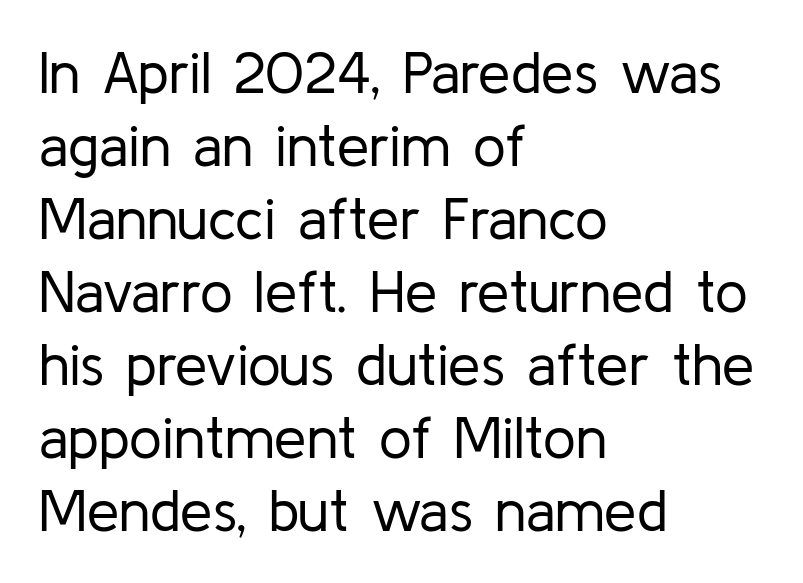
The image shows 58 px regular-weight sans-serif type, upright; set left-aligned, normal line spacing (1.26x), normal letter spacing, not underlined; low stroke contrast and a medium x-height.
